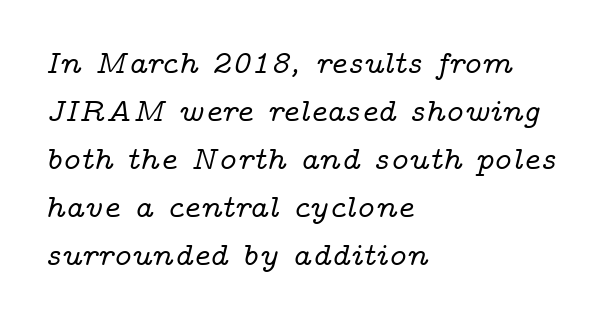
The image shows 32 px wide serif type, italic (leaning right); set left-aligned, normal line spacing (1.5x), normal letter spacing, not underlined; low stroke contrast and a medium x-height.
